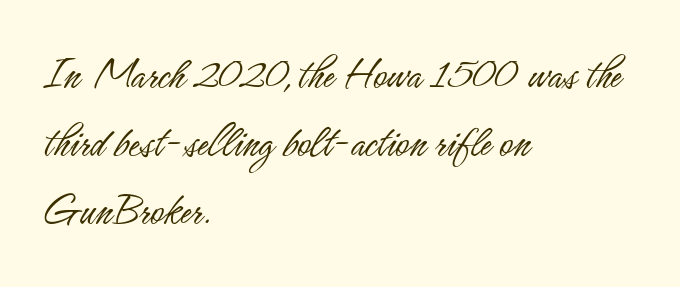
The image shows 46 px light, condensed sans-serif type; set left-aligned, normal line spacing (1.48x), normal letter spacing, not underlined; low stroke contrast and a small x-height.
